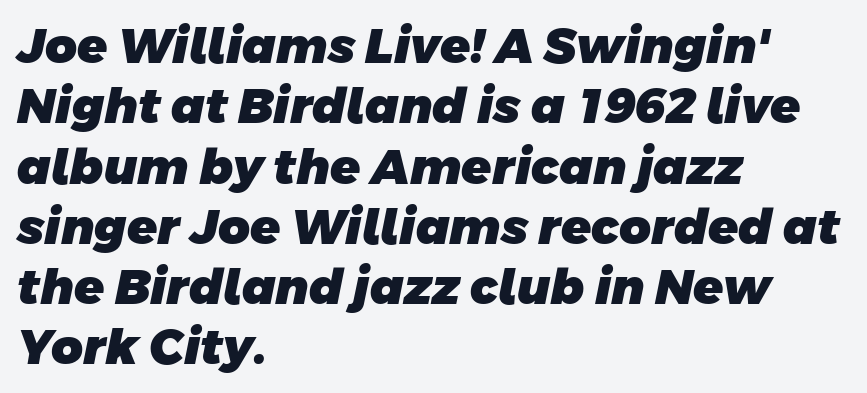
Q: Is the text bold? A: Yes.
Q: Is the typeface a serif or a sans-serif typeface? A: Sans-serif.
Q: Is the text underlined? A: No.
Q: How is the paragraph aligned? A: Left-aligned.
Q: Is the spacing between letters normal or unusually wide? A: Normal.
Q: Width (condensed, normal, or wide)? A: Normal.
Q: Stroke contrast? A: Low.
Q: x-height? A: Large.
Q: Monospaced? A: No.
